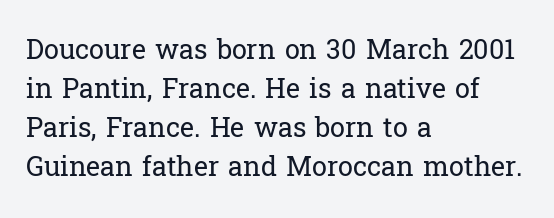
Q: Is the text bold? A: No.
Q: Is the text italic (slanted)? A: No, it is upright.
Q: Is the text underlined? A: No.
Q: How is the paragraph aligned? A: Left-aligned.
Q: Is the spacing between letters normal or unusually wide? A: Normal.
Q: Is the spacing between lines tight, normal or loose? A: Normal.
